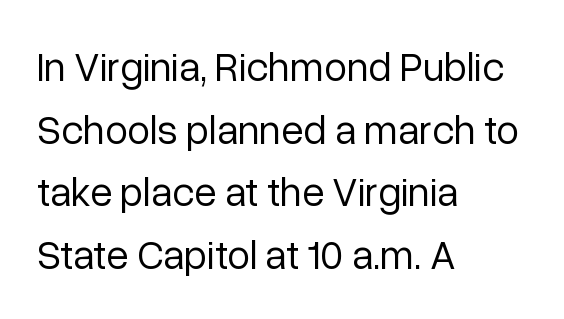
Q: Is the text bold? A: No.
Q: Is the text italic (slanted)? A: No, it is upright.
Q: Is the typeface a serif or a sans-serif typeface? A: Sans-serif.
Q: Is the text underlined? A: No.
Q: How is the paragraph aligned? A: Left-aligned.
Q: Is the spacing between letters normal or unusually wide? A: Normal.
Q: Is the spacing between lines tight, normal or loose? A: Normal.
Q: Width (condensed, normal, or wide)? A: Normal.
Q: Stroke contrast? A: Low.
Q: x-height? A: Medium.
Q: Monospaced? A: No.
